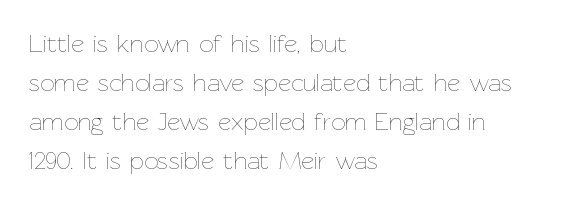
Q: Is the text bold? A: No.
Q: Is the text italic (slanted)? A: No, it is upright.
Q: Is the text underlined? A: No.
Q: How is the paragraph aligned? A: Left-aligned.
Q: Is the spacing between letters normal or unusually wide? A: Normal.
Q: Is the spacing between lines tight, normal or loose? A: Normal.
